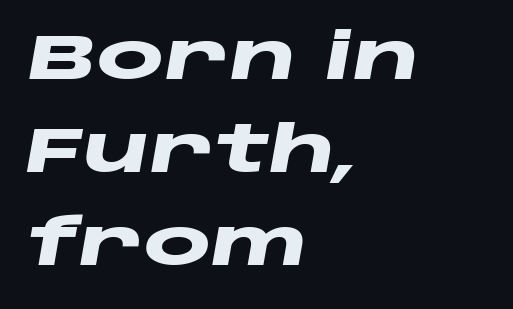
Q: Is the text bold? A: Yes.
Q: Is the text italic (slanted)? A: Yes, it leans right by about 10 degrees.
Q: Is the text underlined? A: No.
Q: How is the paragraph aligned? A: Left-aligned.
Q: Is the spacing between letters normal or unusually wide? A: Normal.
Q: Is the spacing between lines tight, normal or loose? A: Normal.
Q: Width (condensed, normal, or wide)? A: Wide.
Q: Stroke contrast? A: Low.
Q: x-height? A: Large.
Q: Monospaced? A: No.
